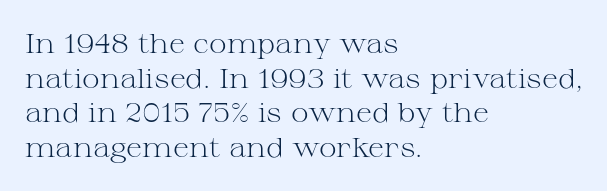
The image shows 27 px text type, upright; set left-aligned, normal line spacing (1.28x), normal letter spacing, not underlined.
